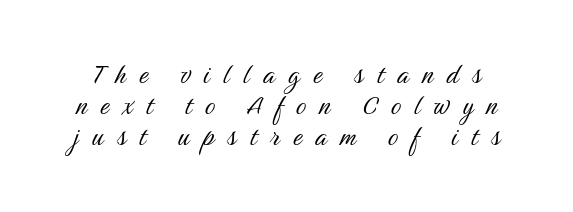
The passage shown has open, widely tracked lettering throughout. The characters display no serif detailing; their extremities are plain. These lines are rendered in a variable-pitch font. Clear beneath every line of the passage.
